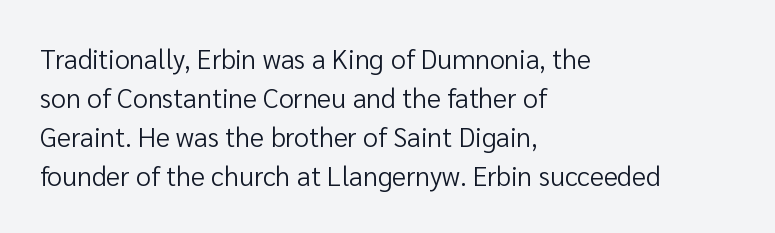
The image shows 27 px text type, upright; set left-aligned, normal line spacing (1.44x), normal letter spacing, not underlined.
